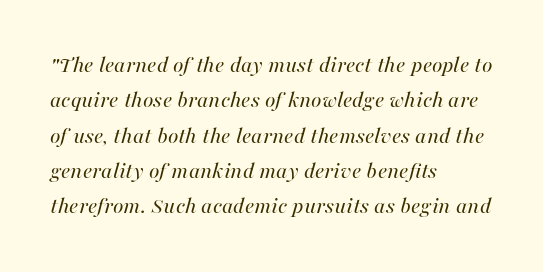
This is not heavy type; no bold has been used. This block has exactly the height ordinary leading produces. The zone under the glyphs is completely vacant. Italic: yes, the glyphs are oblique.
